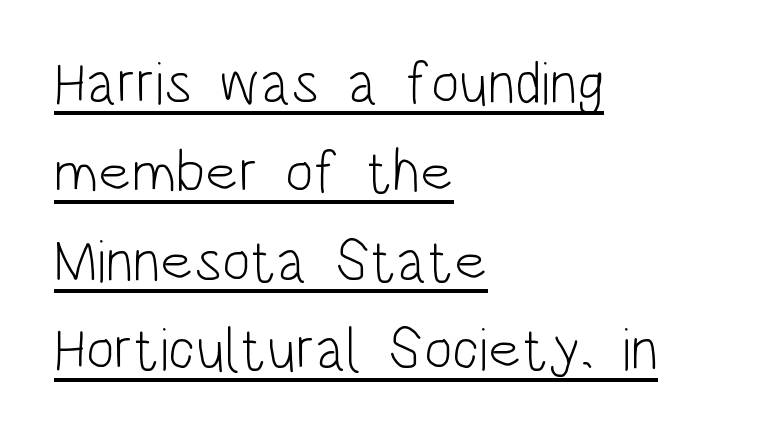
{"serif": "no", "italic": "no", "bold": "no", "weight": "light", "width": "condensed", "stroke_contrast": "low", "x_height": "large", "monospaced": "no", "underline": "yes", "align": "left", "line_spacing": "normal", "line_spacing_ratio": 1.48, "letter_spacing": "normal", "letter_spacing_em": 0.0, "glyph_px": 60}
